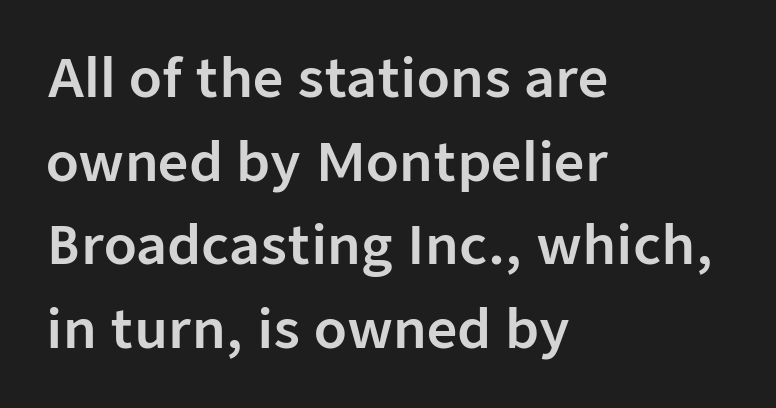
The line texture is even and compact thanks to regular tracking. The lines are quadded left. The lettering holds an erect, upright posture throughout. Regarding leading, the lines here are spaced in the standard way. These lines are rendered in a variable-pitch font.
